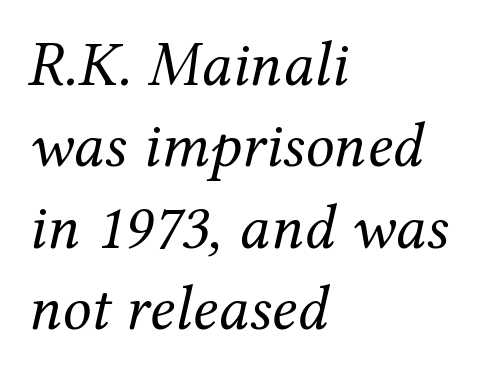
The image shows 64 px regular-weight serif type, italic (leaning right); set left-aligned, normal line spacing (1.27x), normal letter spacing, not underlined; medium stroke contrast and a medium x-height.
